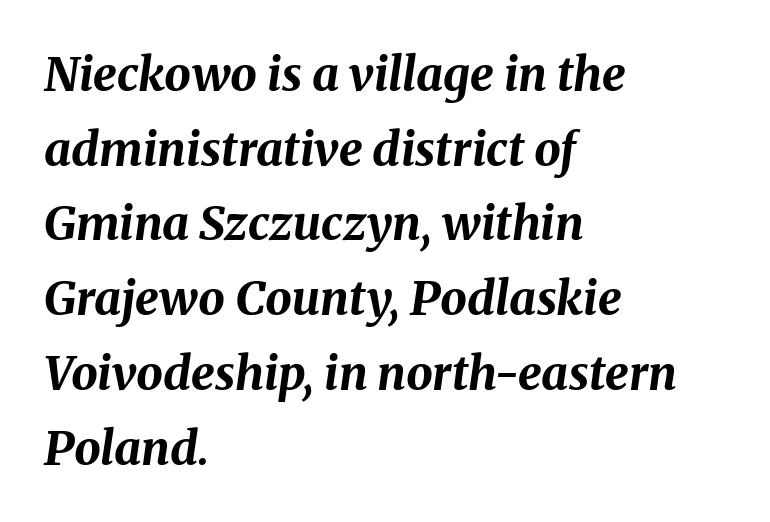
Q: Is the text bold? A: Yes.
Q: Is the text italic (slanted)? A: Yes, it leans right by about 8 degrees.
Q: Is the text underlined? A: No.
Q: How is the paragraph aligned? A: Left-aligned.
Q: Is the spacing between letters normal or unusually wide? A: Normal.
Q: Is the spacing between lines tight, normal or loose? A: Normal.
Q: Width (condensed, normal, or wide)? A: Normal.
Q: Stroke contrast? A: Medium.
Q: x-height? A: Medium.
Q: Monospaced? A: No.
